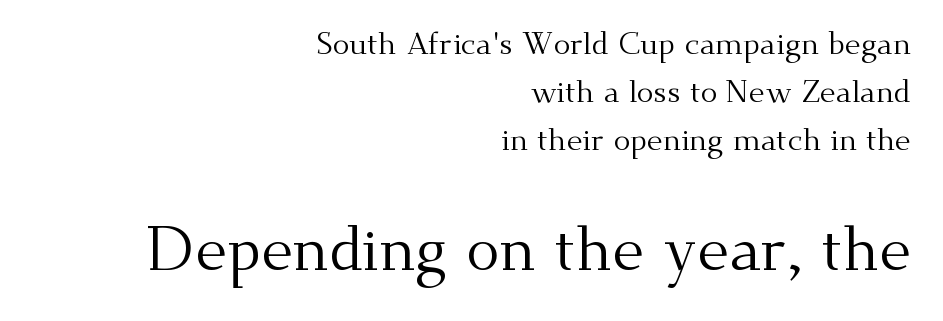
{"serif": "yes", "italic": "no", "bold": "no", "weight": "regular", "width": "normal", "stroke_contrast": "medium", "x_height": "small", "monospaced": "no", "underline": "no", "align": "right", "line_spacing": "normal", "line_spacing_ratio": 1.55, "letter_spacing": "normal", "letter_spacing_em": 0.0, "larger_block": "second", "size_ratio": 2.0, "glyph_px": 62}
